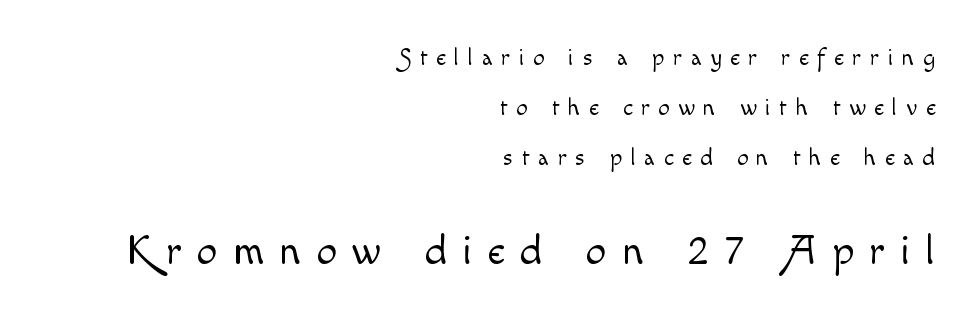
Q: Is the text bold? A: No.
Q: Is the text italic (slanted)? A: No, it is upright.
Q: Is the text underlined? A: No.
Q: How is the paragraph aligned? A: Right-aligned.
Q: Is the spacing between letters normal or unusually wide? A: Unusually wide.
Q: Is the spacing between lines tight, normal or loose? A: Loose.
Q: Which block of text is set in a larger size, the first (top) or the second (bottom)? A: The second (bottom) one.
Q: Width (condensed, normal, or wide)? A: Normal.
Q: x-height? A: Small.
Q: Monospaced? A: No.
